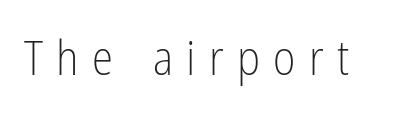
Posture: vertical. Plain, unruled lines of type. A typesetter would call this heavily tracked-out type. Heaviness? Minimal to ordinary, like unemphasized prose. Do the characters align in a grid? No, the font is proportional. The text was rendered using a sans face with plain stroke endings.
